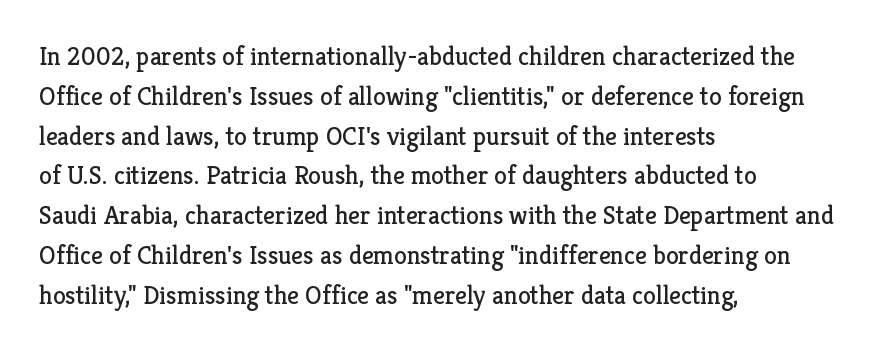
Q: Is the text bold? A: No.
Q: Is the text italic (slanted)? A: No, it is upright.
Q: Is the text underlined? A: No.
Q: How is the paragraph aligned? A: Left-aligned.
Q: Is the spacing between letters normal or unusually wide? A: Normal.
Q: Is the spacing between lines tight, normal or loose? A: Normal.
